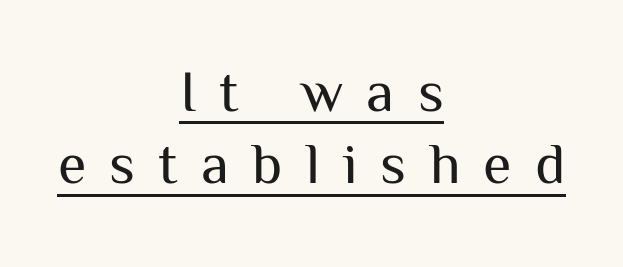
Q: Is the text bold? A: No.
Q: Is the text italic (slanted)? A: No, it is upright.
Q: Is the typeface a serif or a sans-serif typeface? A: Sans-serif.
Q: Is the text underlined? A: Yes.
Q: How is the paragraph aligned? A: Centered.
Q: Is the spacing between letters normal or unusually wide? A: Unusually wide.
Q: Is the spacing between lines tight, normal or loose? A: Normal.
Q: Width (condensed, normal, or wide)? A: Normal.
Q: Stroke contrast? A: Medium.
Q: x-height? A: Medium.
Q: Monospaced? A: No.
